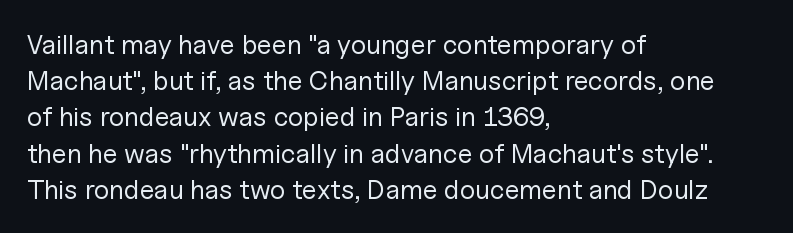
{"italic": "no", "bold": "no", "underline": "no", "align": "left", "line_spacing": "normal", "line_spacing_ratio": 1.34, "letter_spacing": "normal", "letter_spacing_em": 0.0, "glyph_px": 27}
